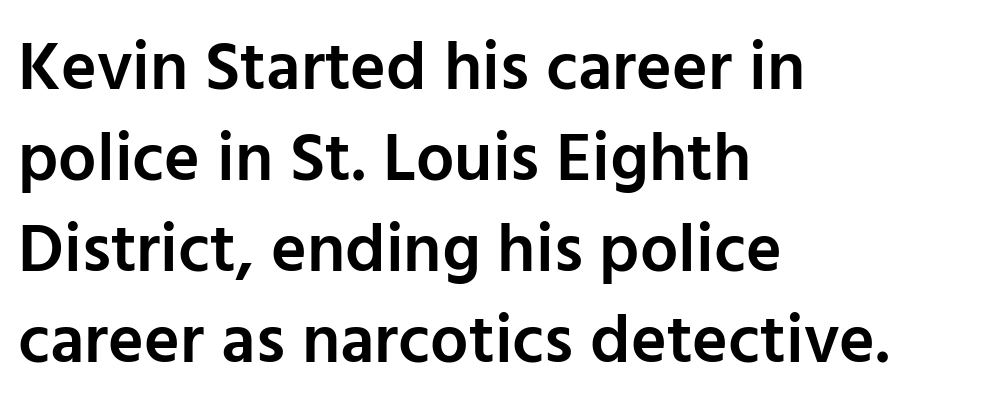
Q: Is the text bold? A: Semi-bold.
Q: Is the text italic (slanted)? A: No, it is upright.
Q: Is the typeface a serif or a sans-serif typeface? A: Sans-serif.
Q: Is the text underlined? A: No.
Q: How is the paragraph aligned? A: Left-aligned.
Q: Is the spacing between letters normal or unusually wide? A: Normal.
Q: Is the spacing between lines tight, normal or loose? A: Normal.
Q: Width (condensed, normal, or wide)? A: Normal.
Q: Stroke contrast? A: Low.
Q: x-height? A: Medium.
Q: Monospaced? A: No.
